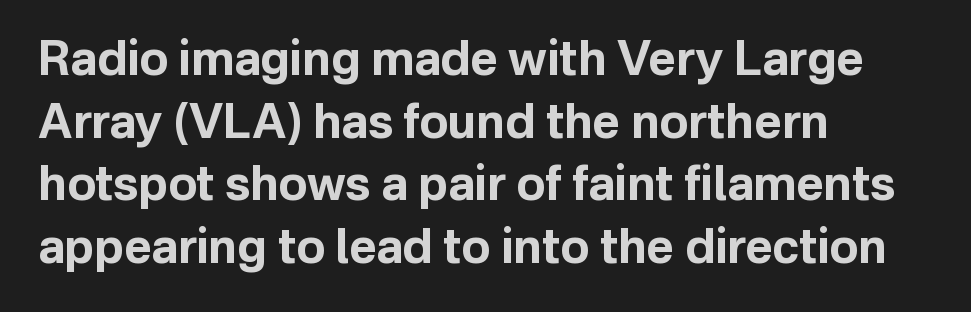
{"serif": "no", "italic": "no", "bold": "yes", "weight": "bold", "width": "normal", "stroke_contrast": "low", "x_height": "medium", "monospaced": "no", "underline": "no", "align": "left", "line_spacing": "normal", "line_spacing_ratio": 1.33, "letter_spacing": "normal", "letter_spacing_em": 0.0, "glyph_px": 47}
